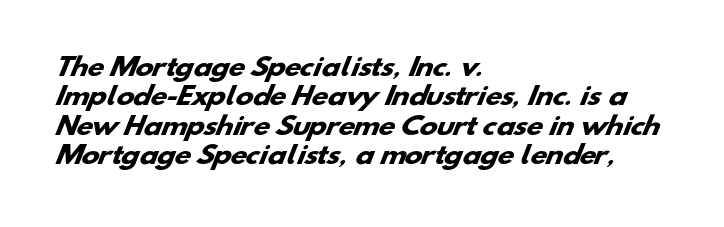
Left-aligned paragraph, ragged on the right. This is heavy type, rendered in bold. Letter spacing: default. The strip under each line holds only bare page.
